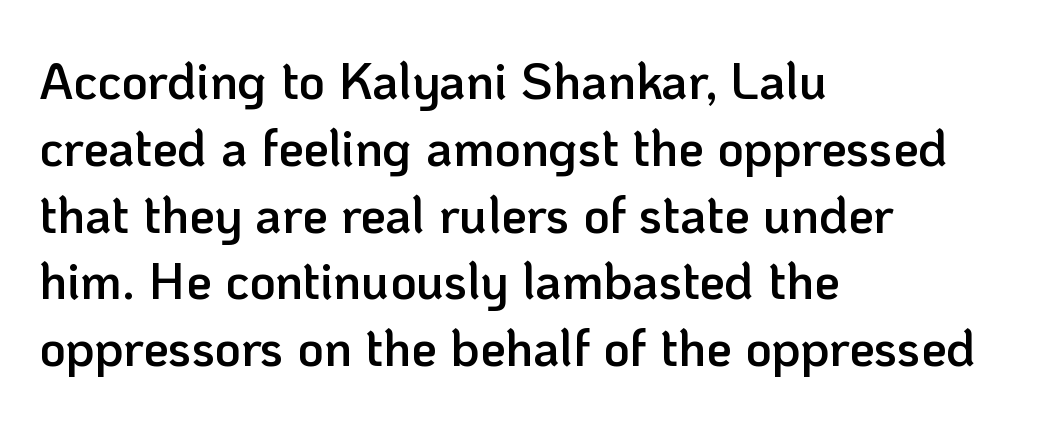
The image shows 51 px semibold sans-serif type, upright; set left-aligned, normal line spacing (1.31x), normal letter spacing, not underlined; low stroke contrast and a medium x-height.
